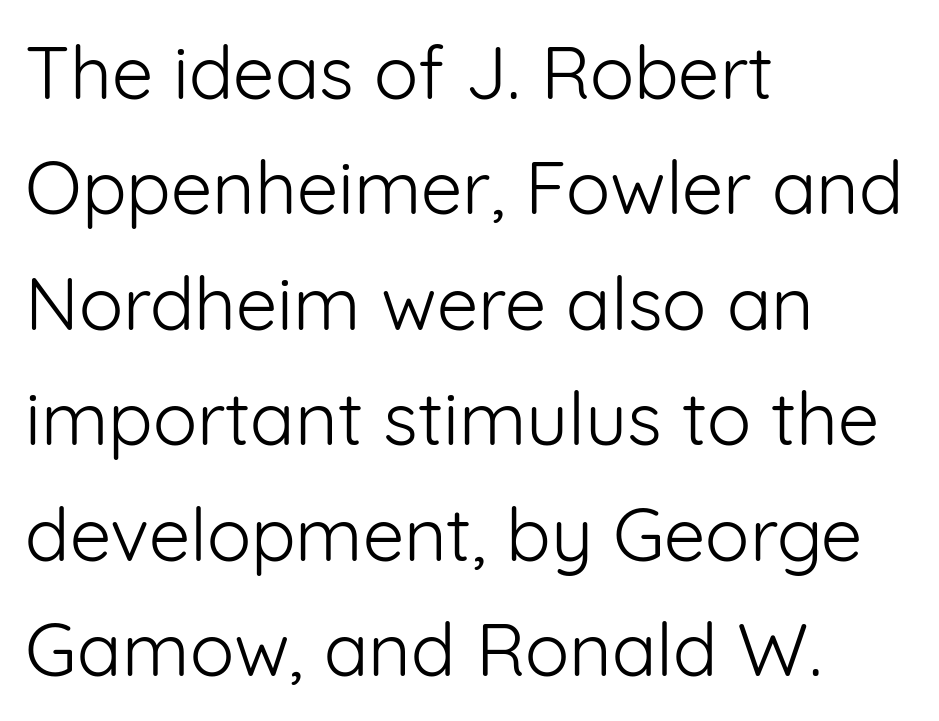
Q: Is the text bold? A: No.
Q: Is the text italic (slanted)? A: No, it is upright.
Q: Is the typeface a serif or a sans-serif typeface? A: Sans-serif.
Q: Is the text underlined? A: No.
Q: How is the paragraph aligned? A: Left-aligned.
Q: Is the spacing between letters normal or unusually wide? A: Normal.
Q: Is the spacing between lines tight, normal or loose? A: Normal.
Q: Width (condensed, normal, or wide)? A: Normal.
Q: Stroke contrast? A: Low.
Q: x-height? A: Medium.
Q: Monospaced? A: No.
